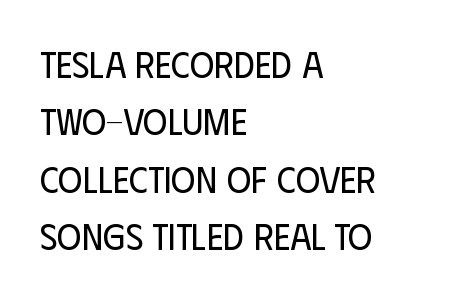
{"serif": "no", "italic": "no", "bold": "no", "weight": "regular", "width": "condensed", "stroke_contrast": "low", "x_height": "large", "monospaced": "no", "underline": "no", "align": "left", "line_spacing": "normal", "line_spacing_ratio": 1.55, "letter_spacing": "normal", "letter_spacing_em": 0.0, "glyph_px": 37}
